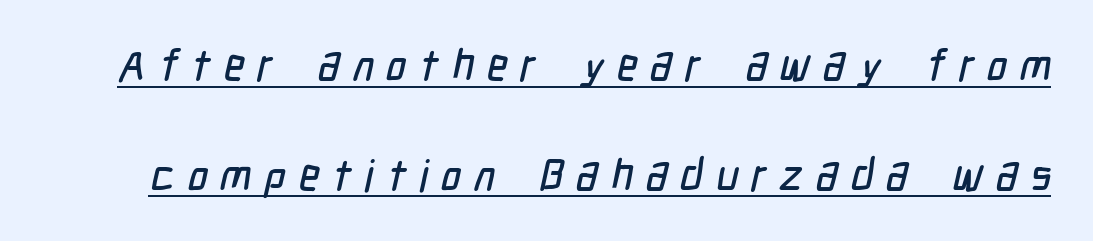
The image shows 44 px condensed sans-serif type; set loose line spacing (2.49x), unusually wide letter spacing (+0.29 em), underlined; low stroke contrast and a medium x-height.
